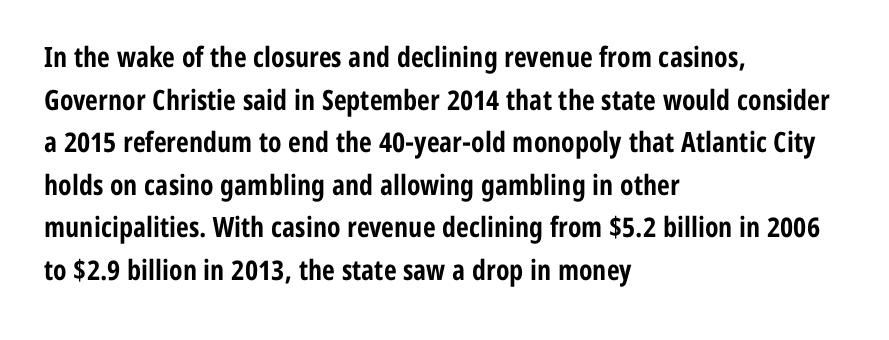
{"serif": "no", "italic": "no", "bold": "yes", "weight": "bold", "width": "condensed", "stroke_contrast": "low", "x_height": "medium", "monospaced": "no", "underline": "no", "align": "left", "line_spacing": "normal", "line_spacing_ratio": 1.52, "letter_spacing": "normal", "letter_spacing_em": 0.0, "glyph_px": 28}
